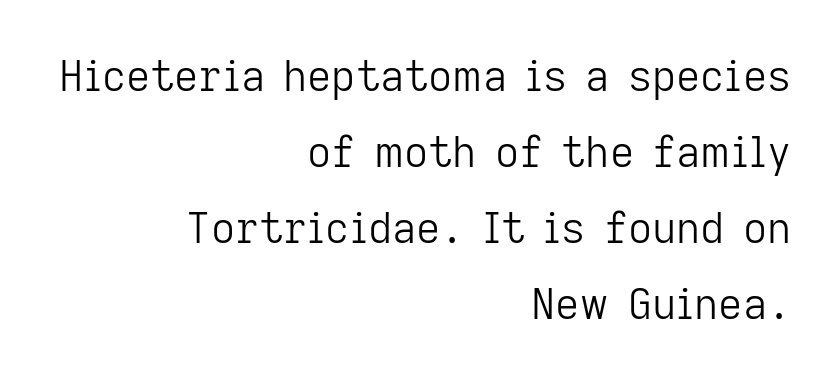
{"serif": "no", "italic": "no", "bold": "no", "weight": "light", "width": "normal", "stroke_contrast": "low", "x_height": "medium", "monospaced": "no", "underline": "no", "align": "right", "line_spacing_ratio": 1.81, "letter_spacing": "normal", "letter_spacing_em": 0.0, "glyph_px": 42}
